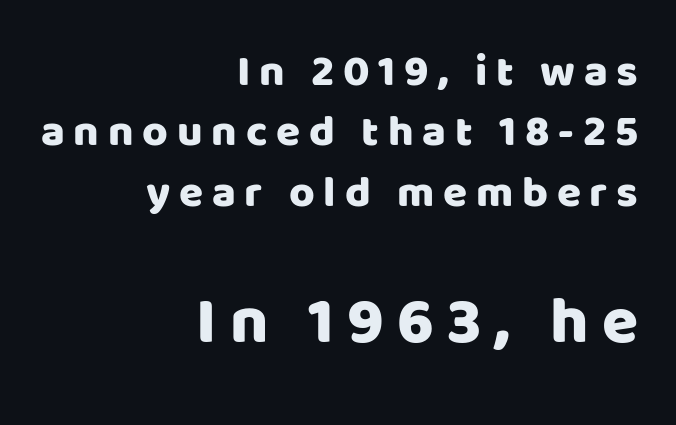
The image shows 66 px sans-serif type, upright; set right-aligned, normal line spacing (1.37x), unusually wide letter spacing (+0.2 em), not underlined; the second (bottom) block is 1.5x larger; low stroke contrast and a large x-height.
